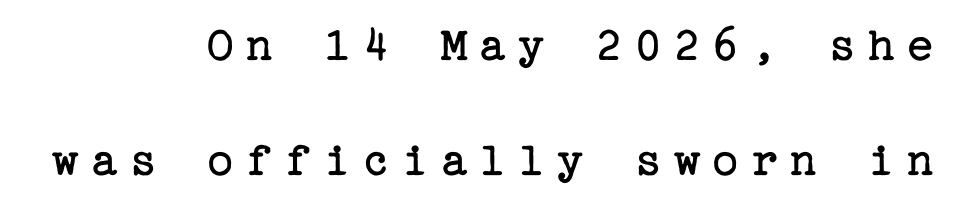
The image shows 50 px regular-weight serif type, upright; set right-aligned, loose line spacing (2.31x), unusually wide letter spacing (+0.23 em), not underlined; low stroke contrast and a medium x-height.
